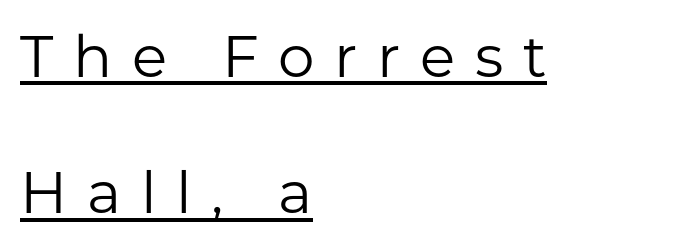
Q: Is the text bold? A: No.
Q: Is the text italic (slanted)? A: No, it is upright.
Q: Is the typeface a serif or a sans-serif typeface? A: Sans-serif.
Q: Is the text underlined? A: Yes.
Q: How is the paragraph aligned? A: Left-aligned.
Q: Is the spacing between letters normal or unusually wide? A: Unusually wide.
Q: Is the spacing between lines tight, normal or loose? A: Loose.
Q: Width (condensed, normal, or wide)? A: Normal.
Q: Stroke contrast? A: Low.
Q: x-height? A: Medium.
Q: Monospaced? A: No.
